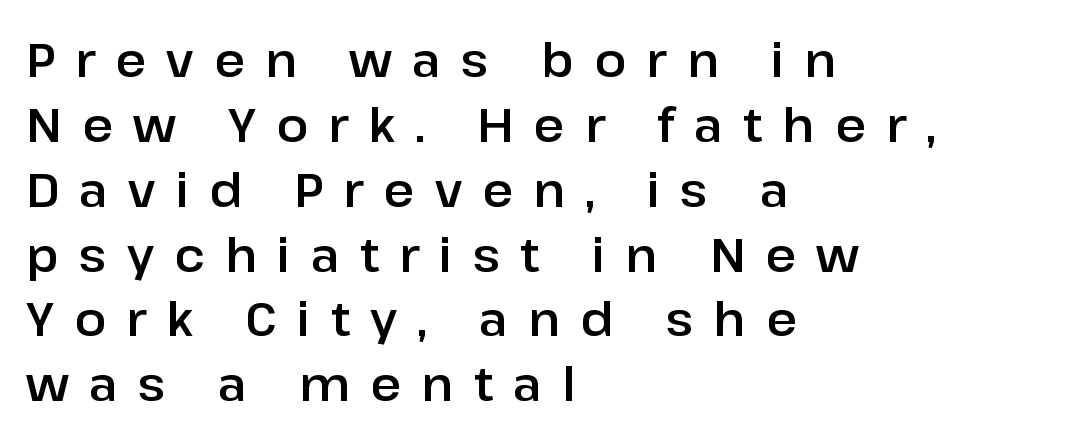
The image shows 47 px sans-serif type, upright; set left-aligned, normal line spacing (1.38x), unusually wide letter spacing (+0.43 em), not underlined; low stroke contrast and a medium x-height.
